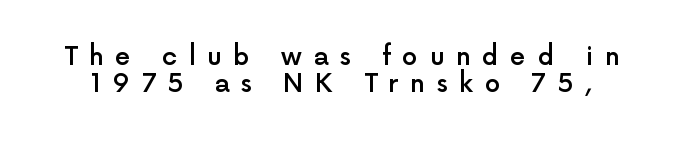
Q: Is the text bold? A: Semi-bold.
Q: Is the text italic (slanted)? A: No, it is upright.
Q: Is the text underlined? A: No.
Q: Is the spacing between letters normal or unusually wide? A: Unusually wide.
Q: Is the spacing between lines tight, normal or loose? A: Tight.
